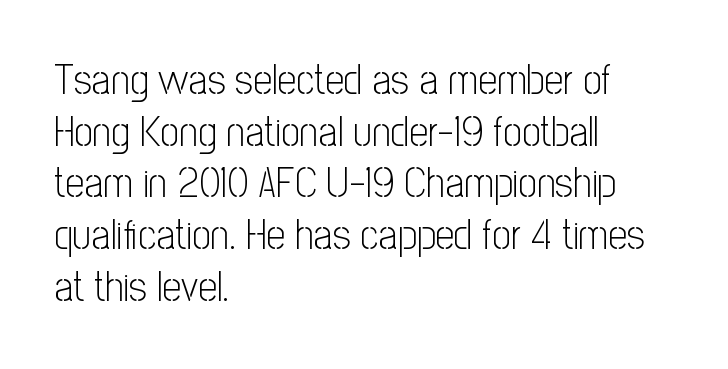
Q: Is the text bold? A: No.
Q: Is the text italic (slanted)? A: No, it is upright.
Q: Is the typeface a serif or a sans-serif typeface? A: Sans-serif.
Q: Is the text underlined? A: No.
Q: How is the paragraph aligned? A: Left-aligned.
Q: Is the spacing between letters normal or unusually wide? A: Normal.
Q: Width (condensed, normal, or wide)? A: Condensed.
Q: Stroke contrast? A: Low.
Q: x-height? A: Medium.
Q: Monospaced? A: No.
